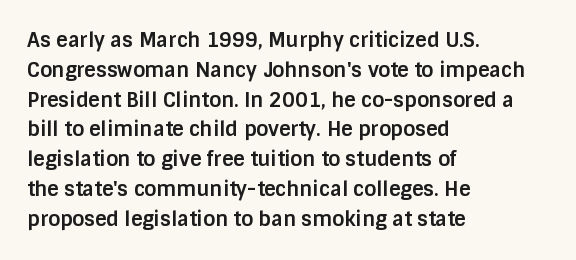
The image shows 20 px bold type, upright; set left-aligned, normal line spacing (1.49x), normal letter spacing, not underlined.
